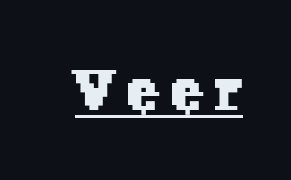
Q: Is the typeface a serif or a sans-serif typeface? A: Serif.
Q: Is the text underlined? A: Yes.
Q: Is the spacing between letters normal or unusually wide? A: Unusually wide.
Q: Width (condensed, normal, or wide)? A: Normal.
Q: Stroke contrast? A: Low.
Q: x-height? A: Medium.
Q: Monospaced? A: No.
